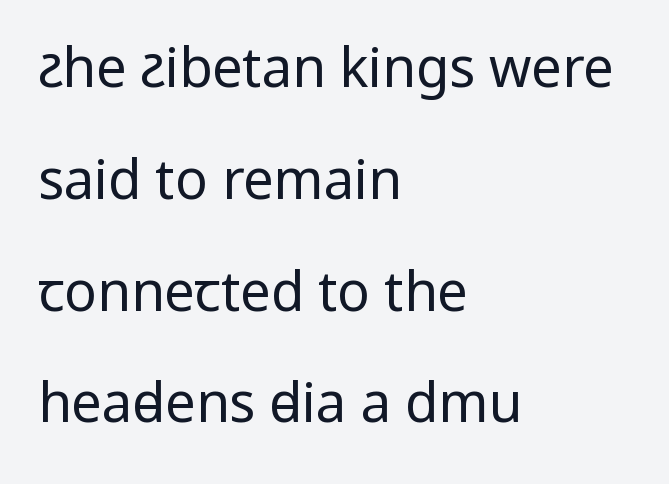
{"serif": "no", "italic": "no", "bold": "no", "weight": "regular", "width": "condensed", "stroke_contrast": "low", "underline": "no", "align": "left", "line_spacing": "loose", "line_spacing_ratio": 2.07, "letter_spacing": "normal", "letter_spacing_em": 0.0, "glyph_px": 54}
